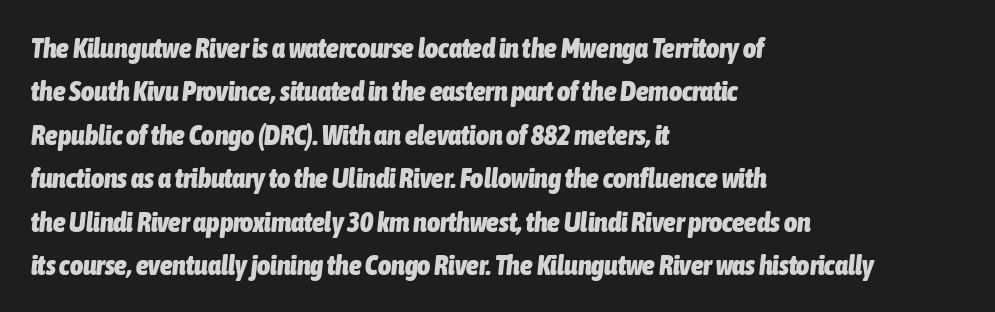
The image shows 28 px heavy, condensed type, italic (leaning right); set left-aligned, normal line spacing (1.55x), normal letter spacing, not underlined; low stroke contrast and a medium x-height.
